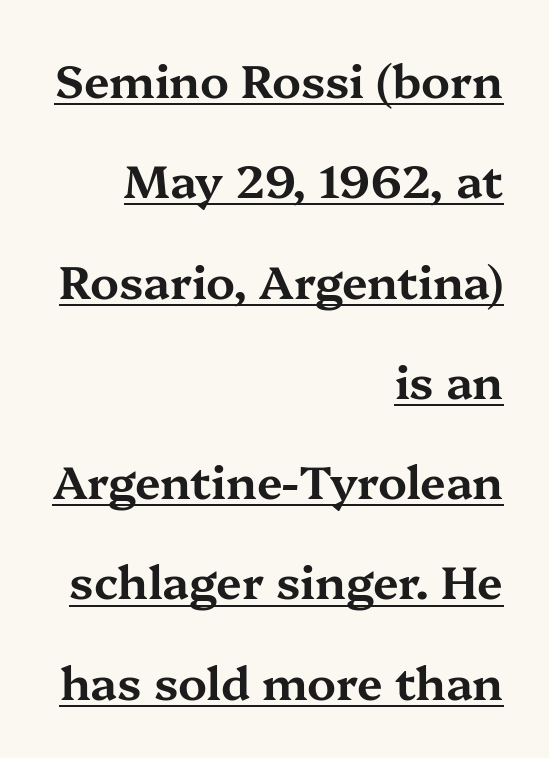
Q: Is the text italic (slanted)? A: No, it is upright.
Q: Is the typeface a serif or a sans-serif typeface? A: Serif.
Q: Is the text underlined? A: Yes.
Q: How is the paragraph aligned? A: Right-aligned.
Q: Is the spacing between letters normal or unusually wide? A: Normal.
Q: Is the spacing between lines tight, normal or loose? A: Loose.
Q: Width (condensed, normal, or wide)? A: Wide.
Q: Stroke contrast? A: Medium.
Q: x-height? A: Medium.
Q: Monospaced? A: No.
